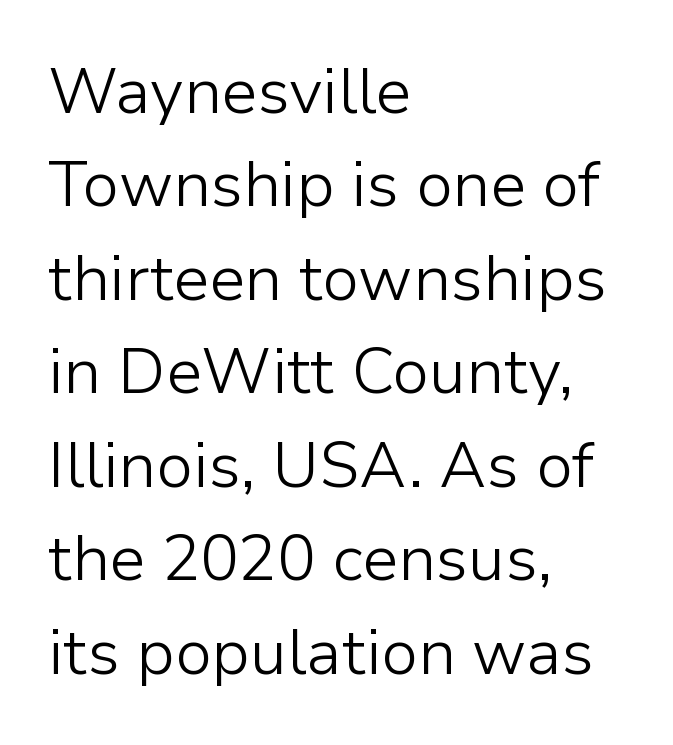
The image shows 64 px light sans-serif type, upright; set left-aligned, normal line spacing (1.46x), normal letter spacing, not underlined; low stroke contrast and a medium x-height.
